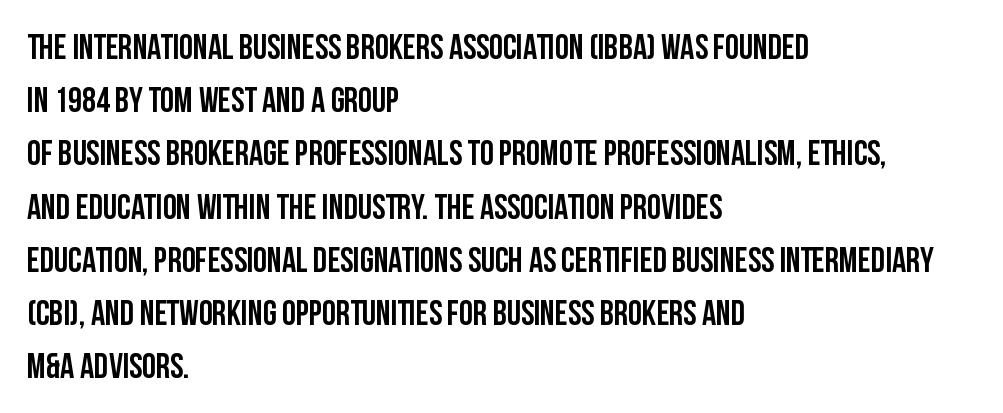
Honestly, the letter spacing is just normal — you wouldn't notice it. Honestly, there is no underline to notice here at all. Note the varied advance widths — an 'i' is clearly narrower than an 'm'. Rendered with straight, roman letterforms. Classification — sans serif. Short and long lines alike share a common starting point at left.
